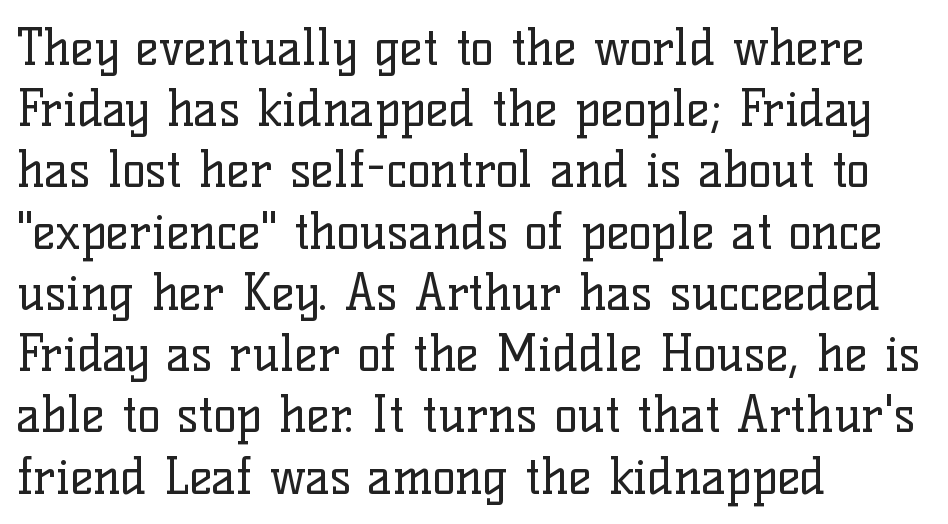
This rendering employs a face with finishing strokes, i.e., a serif. The passage shown stacks its lines at a standard gap. The passage shown is typed in a proportional face where columns would drift. Quick note: not italic, upright.
